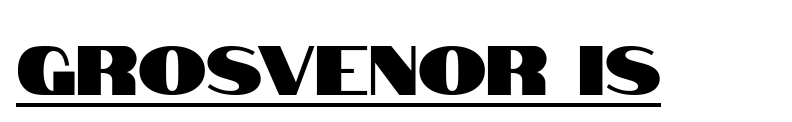
The image shows 69 px condensed sans-serif type, upright; set normal letter spacing, underlined; high stroke contrast and a large x-height.
